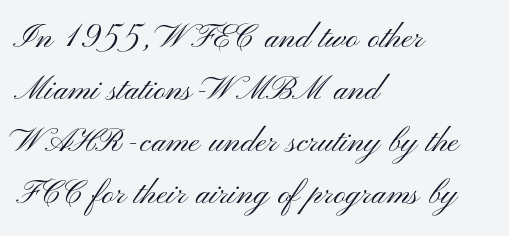
Q: Is the text bold? A: No.
Q: Is the text italic (slanted)? A: Yes.
Q: Is the typeface a serif or a sans-serif typeface? A: Sans-serif.
Q: Is the text underlined? A: No.
Q: How is the paragraph aligned? A: Left-aligned.
Q: Is the spacing between letters normal or unusually wide? A: Normal.
Q: Width (condensed, normal, or wide)? A: Wide.
Q: Stroke contrast? A: Medium.
Q: x-height? A: Small.
Q: Monospaced? A: No.
